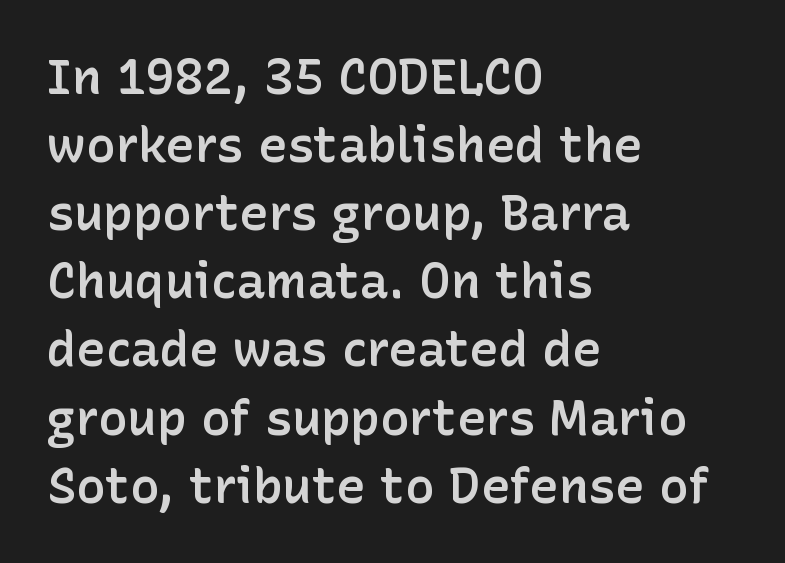
Q: Is the text bold? A: Semi-bold.
Q: Is the text italic (slanted)? A: No, it is upright.
Q: Is the typeface a serif or a sans-serif typeface? A: Sans-serif.
Q: Is the text underlined? A: No.
Q: How is the paragraph aligned? A: Left-aligned.
Q: Is the spacing between letters normal or unusually wide? A: Normal.
Q: Is the spacing between lines tight, normal or loose? A: Normal.
Q: Width (condensed, normal, or wide)? A: Normal.
Q: Stroke contrast? A: Low.
Q: x-height? A: Medium.
Q: Monospaced? A: No.
